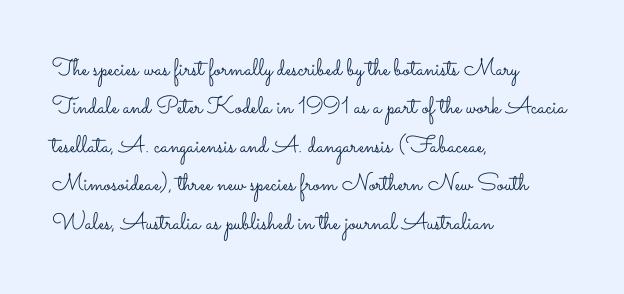
Q: Is the text bold? A: No.
Q: Is the text italic (slanted)? A: Yes.
Q: Is the text underlined? A: No.
Q: How is the paragraph aligned? A: Left-aligned.
Q: Is the spacing between letters normal or unusually wide? A: Normal.
Q: Is the spacing between lines tight, normal or loose? A: Normal.
